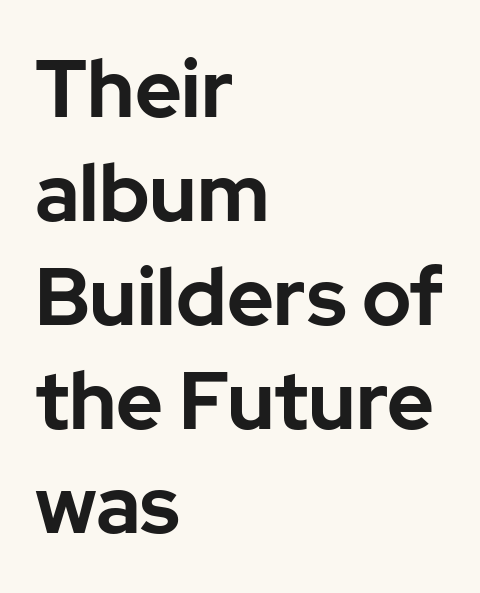
{"serif": "no", "italic": "no", "bold": "yes", "weight": "bold", "width": "normal", "stroke_contrast": "low", "x_height": "medium", "monospaced": "no", "underline": "no", "align": "left", "line_spacing": "normal", "line_spacing_ratio": 1.3, "letter_spacing": "normal", "letter_spacing_em": 0.0, "glyph_px": 80}
